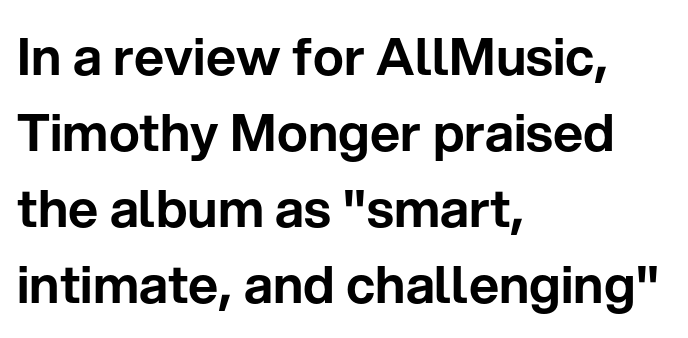
The image shows 52 px sans-serif type, upright; set left-aligned, normal line spacing (1.46x), normal letter spacing, not underlined; low stroke contrast and a medium x-height.
